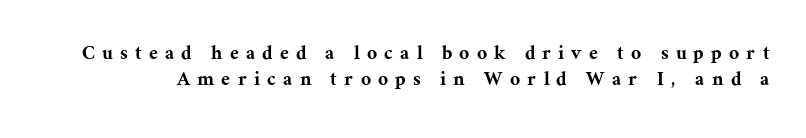
{"italic": "no", "underline": "no", "line_spacing_ratio": 1.18, "letter_spacing": "wide", "letter_spacing_em": 0.35, "glyph_px": 22}
